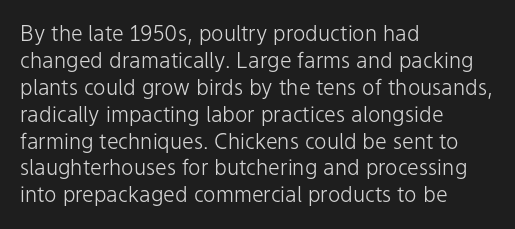
{"italic": "no", "bold": "no", "underline": "no", "align": "left", "line_spacing": "normal", "line_spacing_ratio": 1.28, "letter_spacing": "normal", "letter_spacing_em": 0.0, "glyph_px": 21}
